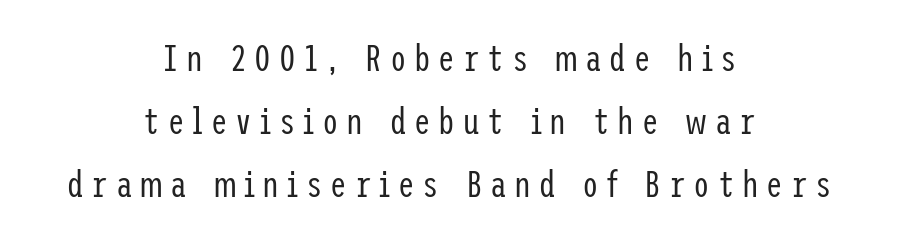
A roman cut, with each character standing at attention. Leading: standard. Words float on clear page, feet unadorned. Short and long lines alike share a common midpoint. Bold? No — there's no thickening of the strokes. Words appear elongated and porous because spacing is wide.
